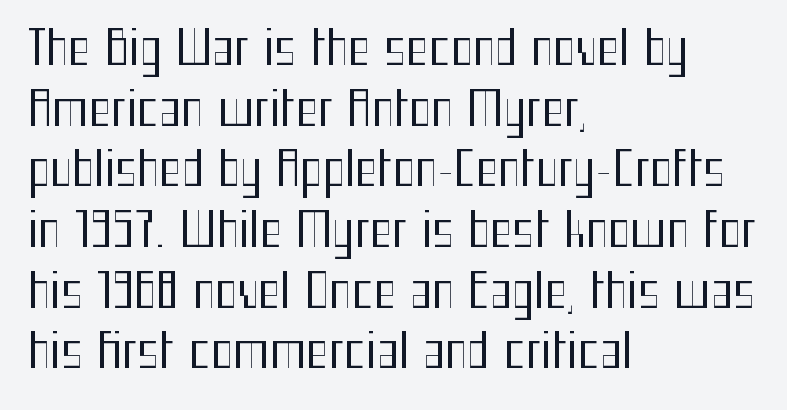
Varying glyph widths throughout — classic text-font behaviour. Vertical spacing — default. Rule under the text: the space is simply empty. These lines stack with their left ends in a neat column.
